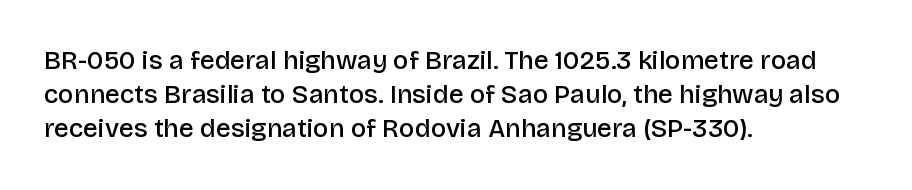
Q: Is the text bold? A: Semi-bold.
Q: Is the text italic (slanted)? A: No, it is upright.
Q: Is the text underlined? A: No.
Q: How is the paragraph aligned? A: Left-aligned.
Q: Is the spacing between letters normal or unusually wide? A: Normal.
Q: Is the spacing between lines tight, normal or loose? A: Normal.
